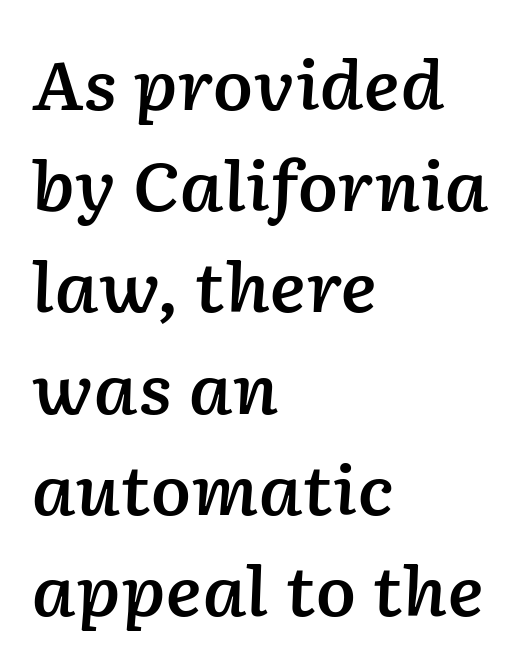
This rendering uses left alignment, leaving the right contour irregular. The space between consecutive lines is moderate. These lines are rendered in a variable-pitch font. As a designer I'd log this as weight 600, semibold. This rendering features lettering with no underline.
